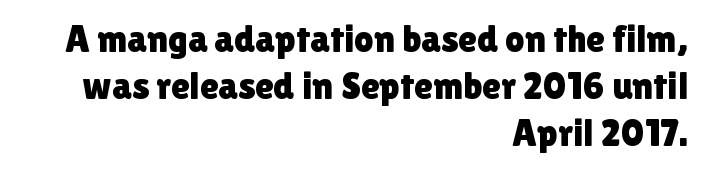
The image shows 38 px sans-serif type, upright; set right-aligned, line spacing 1.24x, normal letter spacing, not underlined; low stroke contrast and a medium x-height.
